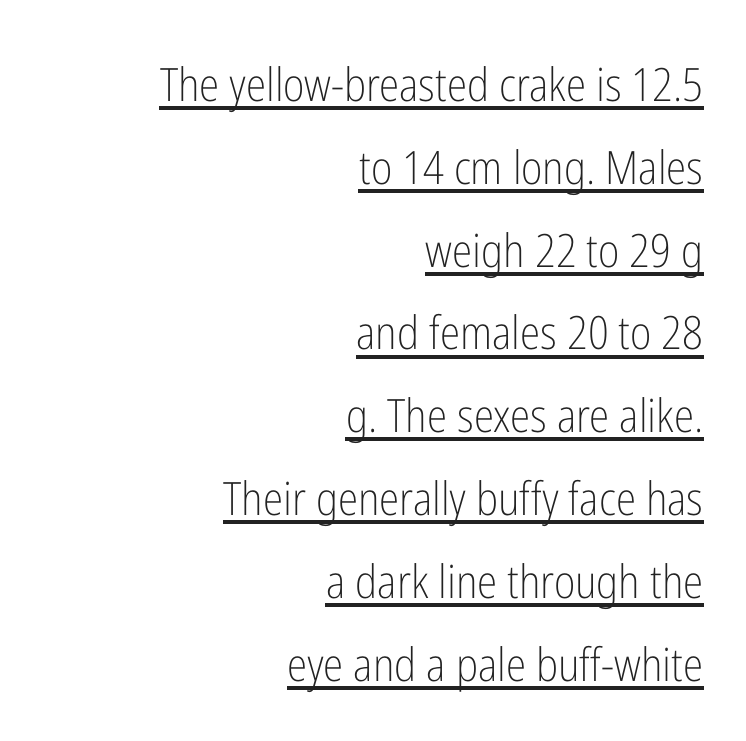
Line endings align vertically; line beginnings do not. Somebody hit Ctrl+U on this one — the words are underlined. It's the straight-up-and-down kind of type. The typeface has the unassuming heft of standard copy or less. Type style note: lacks serifs. Note the varied advance widths — an 'i' is clearly narrower than an 'm'.
